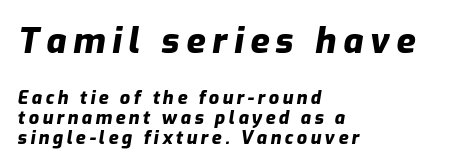
The image shows 35 px heavy type, italic (leaning right); set left-aligned, tight line spacing (1.13x), not underlined; the first (top) block is 1.94x larger; low stroke contrast and a medium x-height.
